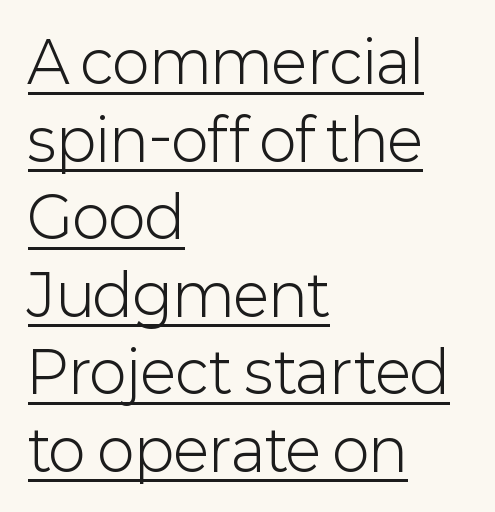
The image shows 57 px light sans-serif type, upright; set left-aligned, normal line spacing (1.36x), normal letter spacing, underlined; low stroke contrast and a medium x-height.
